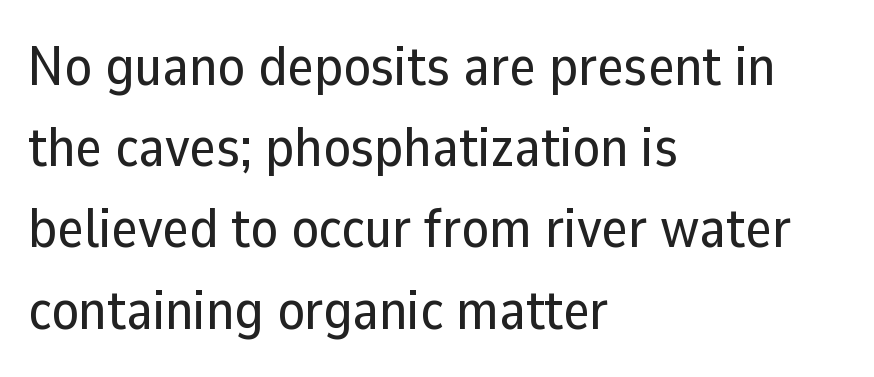
{"serif": "no", "italic": "no", "width": "normal", "stroke_contrast": "low", "x_height": "medium", "monospaced": "no", "underline": "no", "align": "left", "line_spacing": "normal", "line_spacing_ratio": 1.45, "letter_spacing": "normal", "letter_spacing_em": 0.0, "glyph_px": 56}
